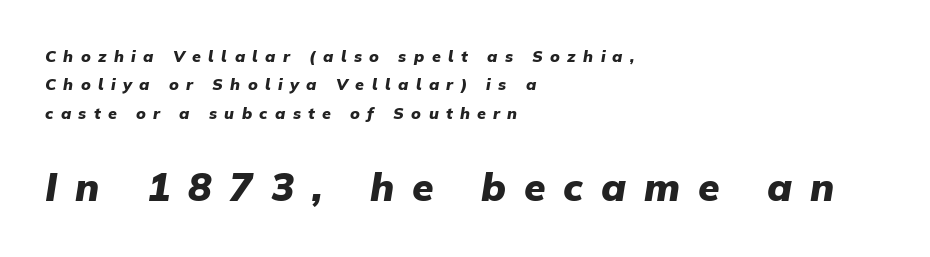
Q: Is the text bold? A: Yes.
Q: Is the text italic (slanted)? A: Yes, it leans right by about 9 degrees.
Q: Is the text underlined? A: No.
Q: How is the paragraph aligned? A: Left-aligned.
Q: Is the spacing between letters normal or unusually wide? A: Unusually wide.
Q: Which block of text is set in a larger size, the first (top) or the second (bottom)? A: The second (bottom) one.
Q: Width (condensed, normal, or wide)? A: Normal.
Q: Stroke contrast? A: Low.
Q: x-height? A: Medium.
Q: Monospaced? A: No.
